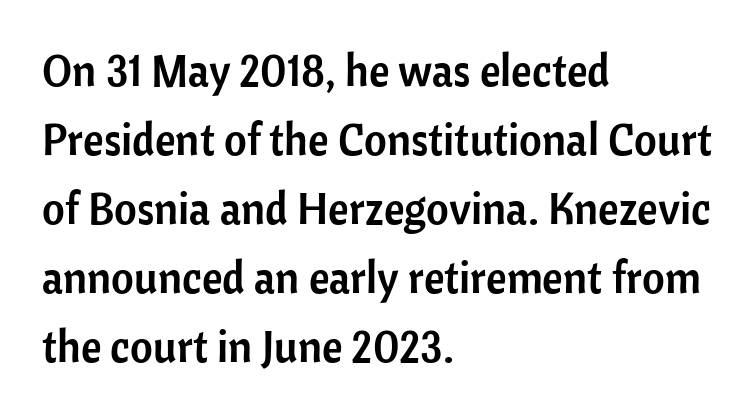
Regarding serifs, this sample does without them. Any mark beneath the type? The region is blank. Think of a printed novel: that variable character pitch is what you see here. The font's upright variant was chosen for this text.
